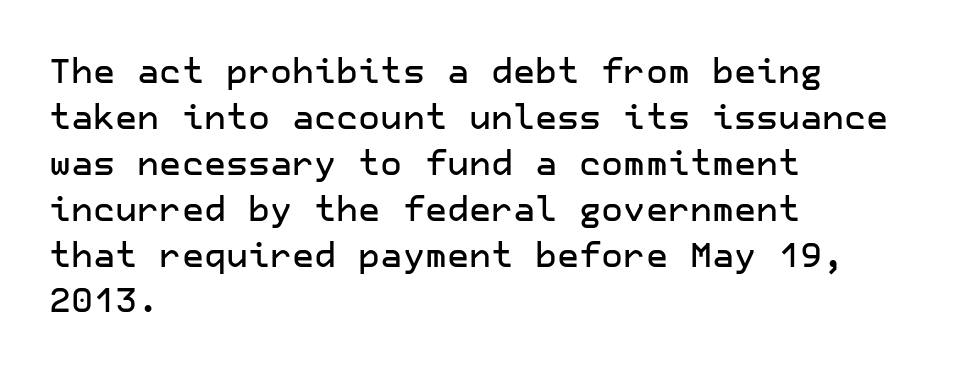
{"serif": "no", "italic": "no", "width": "normal", "stroke_contrast": "low", "x_height": "medium", "underline": "no", "align": "left", "line_spacing": "normal", "line_spacing_ratio": 1.35, "letter_spacing": "normal", "letter_spacing_em": 0.0, "glyph_px": 34}
